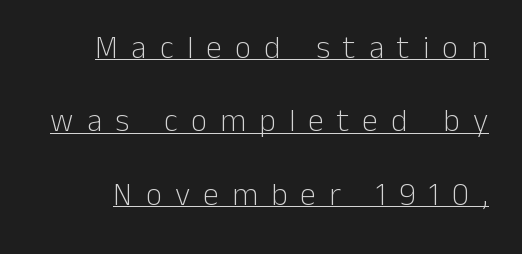
The rendering shows plain stroke endings on the letterforms — a sans-serif design. In terms of letterspacing, this is a distinctly airy, spread setting. Counters stay open thanks to moderate or lighter strokes. Compared with typical paragraphs, the rows here are farther apart. A typesetter would call this proportional, since set widths differ per character. A roman cut, with each character standing at attention.
